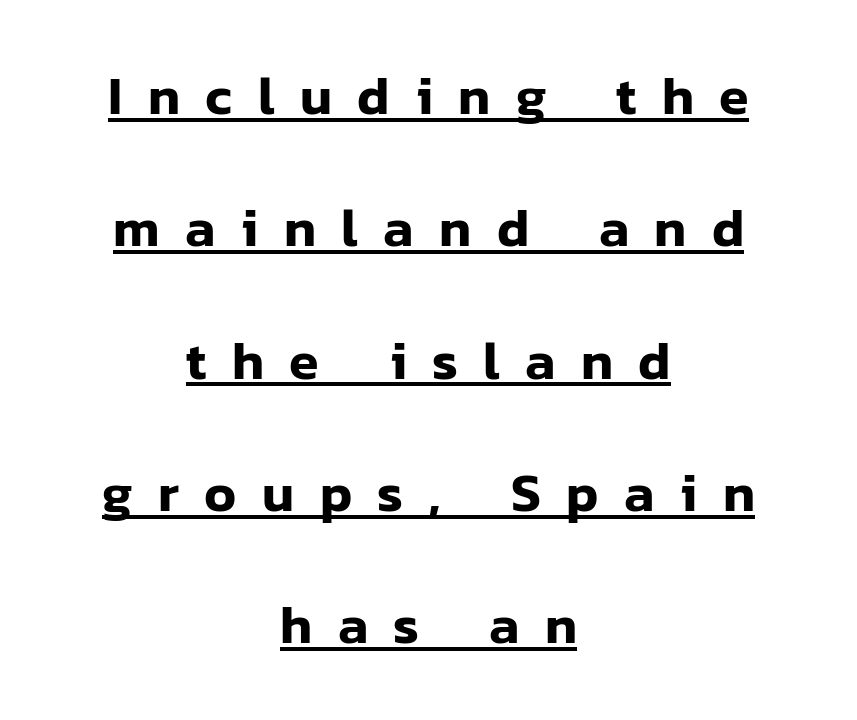
Decoration check: the copy is underlined. This is the regular roman posture of the typeface. Is there much room between lines? Yes — plenty of vertical air separates them. A student would call this center alignment; a typographer would say set centered. Does extra space separate the letters? Yes, quite a lot of it.
